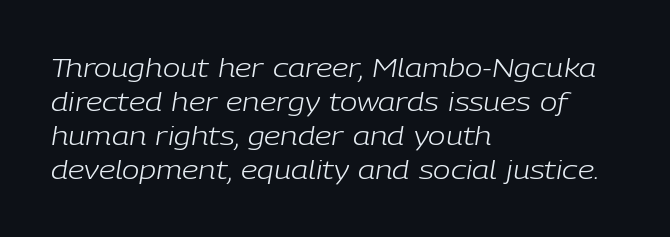
Designer's note — italics engaged. The letters look calm and open, with moderate or lighter stems. Where is the straight margin? On the left. The type is set solid horizontally, with unmodified tracking.
